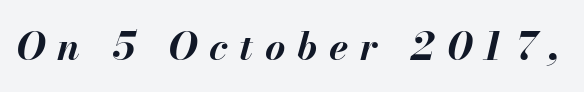
Slanted lettering throughout. The letters are bold, with thick, heavy strokes. The face used here is proportionally spaced, like ordinary book or web type. Characters follow at a spacing far wider than the type designer built in.
